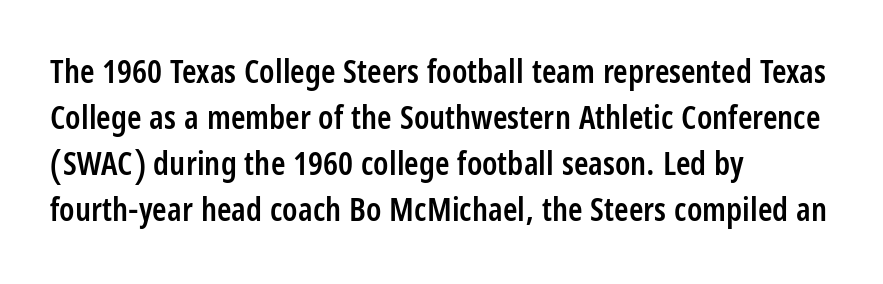
The image shows 33 px semibold, condensed sans-serif type, upright; set left-aligned, normal line spacing (1.39x), normal letter spacing, not underlined; low stroke contrast and a large x-height.
